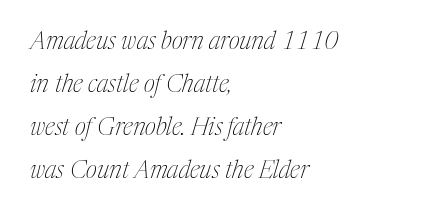
The space directly below the letters is spotless. The passage shown is not bold in any degree. Notice how the passage keeps a crisp vertical edge on the left only. The font's italic variant was chosen for this text.
